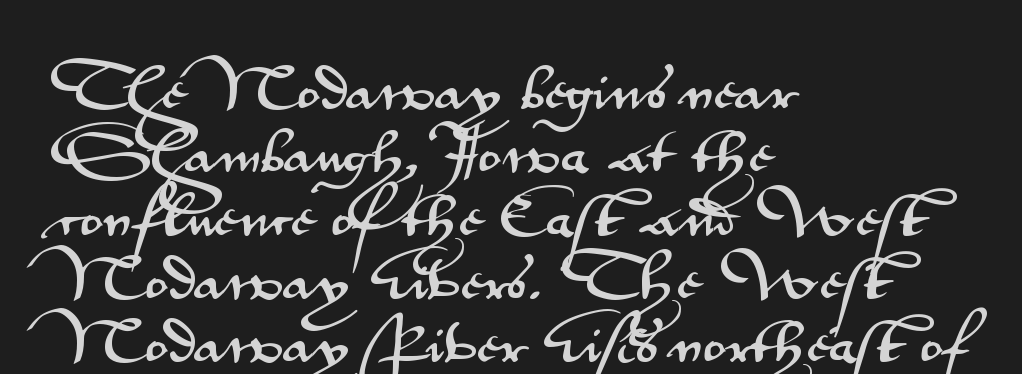
Q: Is the text italic (slanted)? A: Yes.
Q: Is the typeface a serif or a sans-serif typeface? A: Sans-serif.
Q: Is the text underlined? A: No.
Q: How is the paragraph aligned? A: Left-aligned.
Q: Is the spacing between letters normal or unusually wide? A: Normal.
Q: Is the spacing between lines tight, normal or loose? A: Normal.
Q: Width (condensed, normal, or wide)? A: Wide.
Q: Stroke contrast? A: Medium.
Q: x-height? A: Small.
Q: Monospaced? A: No.
